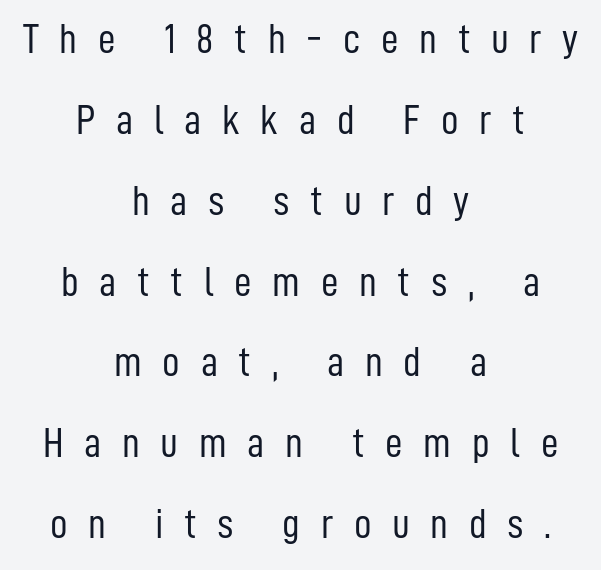
The image shows 43 px light, condensed sans-serif type, upright; set centered, line spacing 1.88x, unusually wide letter spacing (+0.48 em), not underlined; low stroke contrast and a medium x-height.
